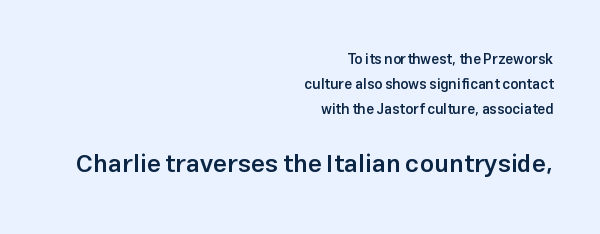
Every character sits straight up, as roman type does. Teacher's note: observe the even right margin — that is flush-right alignment. A clean baseline with only descenders dipping below it. Emphasis by weight is partial: semibold. The rendering keeps characters at their native spacing. Whoever set this made the second block the dominant, larger element.
